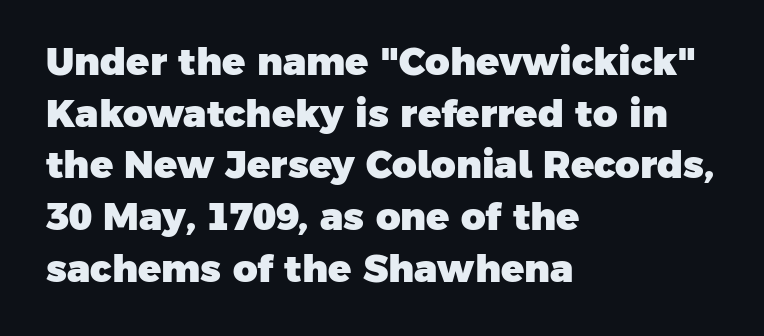
{"serif": "no", "bold": "yes", "weight": "heavy", "width": "normal", "stroke_contrast": "low", "x_height": "medium", "monospaced": "no", "underline": "no", "align": "left", "line_spacing": "normal", "line_spacing_ratio": 1.36, "letter_spacing": "normal", "letter_spacing_em": 0.0, "glyph_px": 38}
